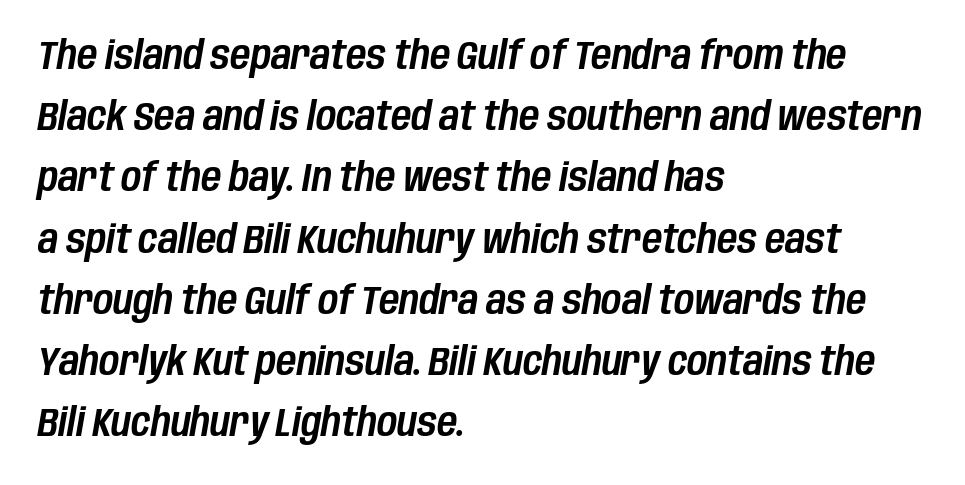
What's the leading like? Ordinary, nothing unusual. Nothing unusual about the tracking: characters are spaced as the font intends. Quick note: italic. The setting favours the left margin, as ordinary paragraphs usually do. No word sits above an underline.
